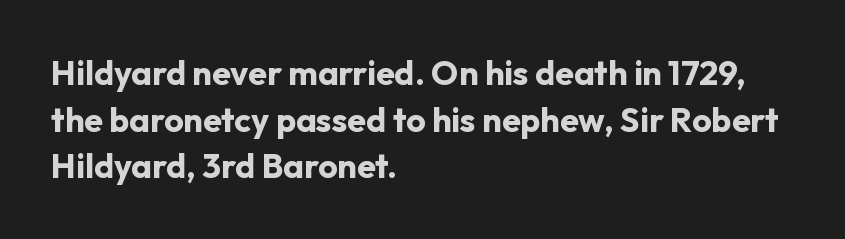
The typeface chosen for these lines omits serifs. The designer left line spacing at the default. The strokes are fattened all the way to bold. Think of a printed novel: that variable character pitch is what you see here. The ragged edge is on the right, which tells us the setting is flush left.
